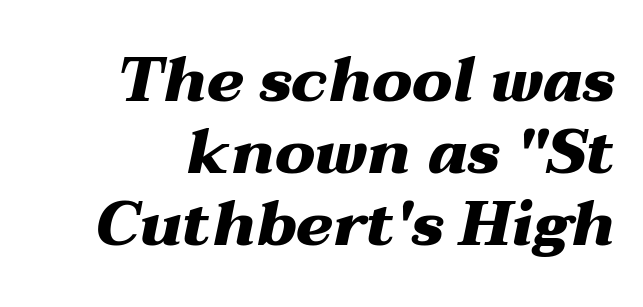
The image shows 62 px heavy, wide type, italic (leaning right); set right-aligned, line spacing 1.16x, normal letter spacing, not underlined; medium stroke contrast and a medium x-height.
